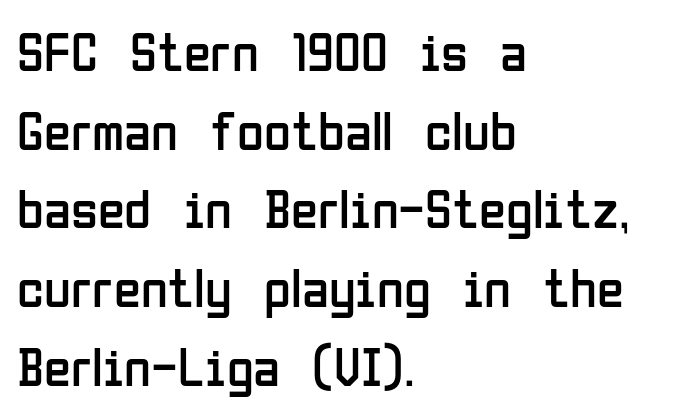
Leading matches the norm, producing a regular column. A student would call this left alignment; a typographer would say flush left, rag right. Heaviness? Minimal to ordinary, like unemphasized prose. The typography opts for an upright posture over an oblique one. Descenders are the only things crossing below the line. Letterform terminals end flat and unadorned throughout the passage.
